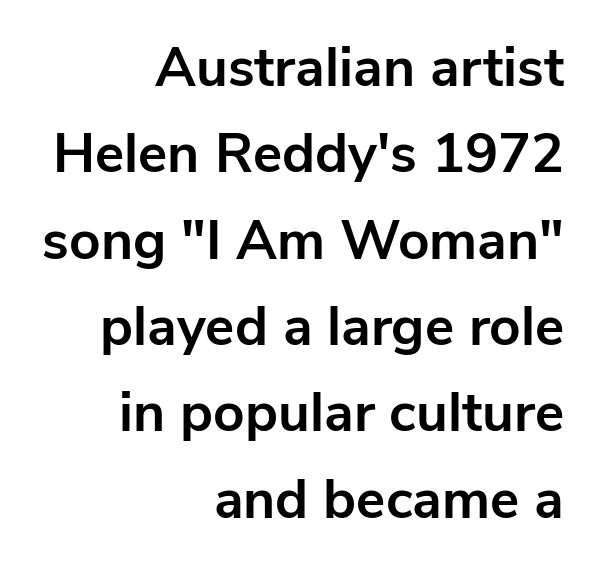
Q: Is the text bold? A: Yes.
Q: Is the text italic (slanted)? A: No, it is upright.
Q: Is the typeface a serif or a sans-serif typeface? A: Sans-serif.
Q: Is the text underlined? A: No.
Q: How is the paragraph aligned? A: Right-aligned.
Q: Is the spacing between letters normal or unusually wide? A: Normal.
Q: Is the spacing between lines tight, normal or loose? A: Normal.
Q: Width (condensed, normal, or wide)? A: Normal.
Q: Stroke contrast? A: Low.
Q: x-height? A: Medium.
Q: Monospaced? A: No.
